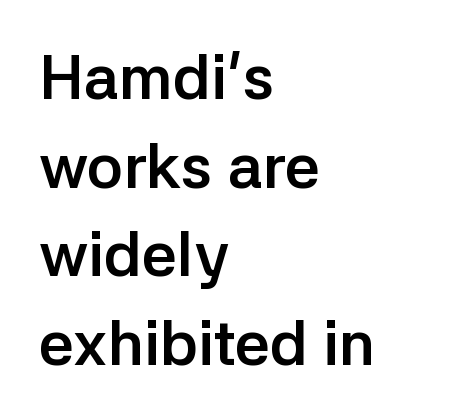
{"serif": "no", "italic": "no", "bold": "yes", "weight": "semibold", "width": "normal", "stroke_contrast": "low", "x_height": "medium", "monospaced": "no", "underline": "no", "align": "left", "line_spacing": "normal", "line_spacing_ratio": 1.43, "letter_spacing": "normal", "letter_spacing_em": 0.0, "glyph_px": 62}
